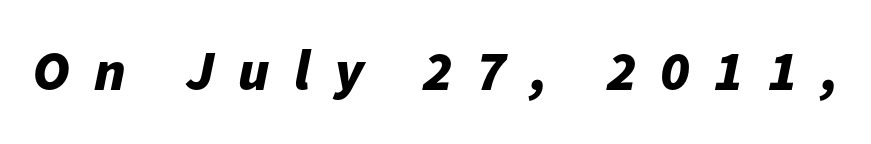
Typesetter's note: full bold, strokes at maximum text heaviness. The rendering uses natural spacing where letterforms have individual widths. Slant detected: the letters are inclined. Decoration check: the copy has no underline.
